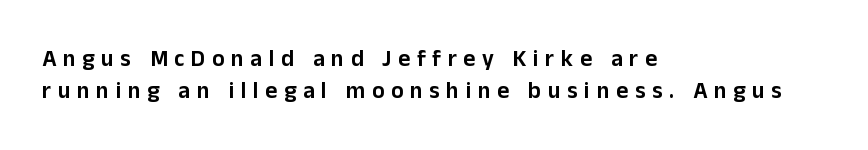
No word sits above an underline. Layout note: lines flush left. You can tell it's not italic because the verticals are truly vertical. Words appear elongated and porous because spacing is wide.
